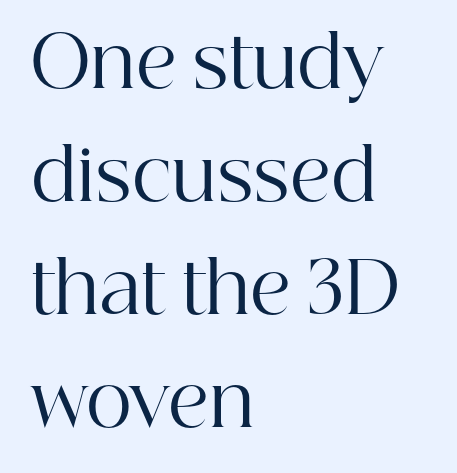
Q: Is the text bold? A: No.
Q: Is the text italic (slanted)? A: No, it is upright.
Q: Is the typeface a serif or a sans-serif typeface? A: Serif.
Q: Is the text underlined? A: No.
Q: How is the paragraph aligned? A: Left-aligned.
Q: Is the spacing between letters normal or unusually wide? A: Normal.
Q: Is the spacing between lines tight, normal or loose? A: Normal.
Q: Width (condensed, normal, or wide)? A: Normal.
Q: Stroke contrast? A: High.
Q: x-height? A: Medium.
Q: Monospaced? A: No.
